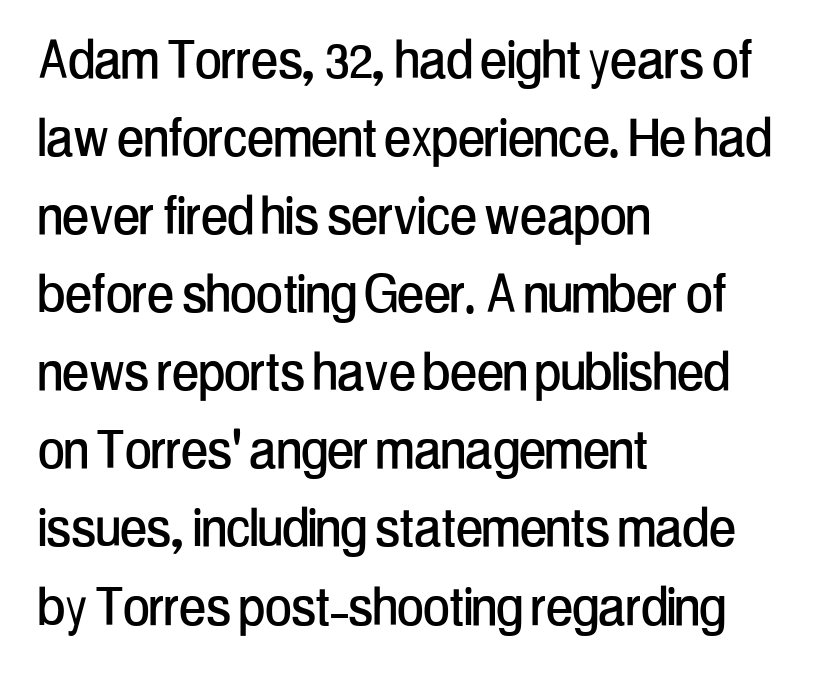
Q: Is the text italic (slanted)? A: No, it is upright.
Q: Is the typeface a serif or a sans-serif typeface? A: Sans-serif.
Q: Is the text underlined? A: No.
Q: How is the paragraph aligned? A: Left-aligned.
Q: Is the spacing between letters normal or unusually wide? A: Normal.
Q: Width (condensed, normal, or wide)? A: Condensed.
Q: Stroke contrast? A: Low.
Q: x-height? A: Medium.
Q: Monospaced? A: No.
